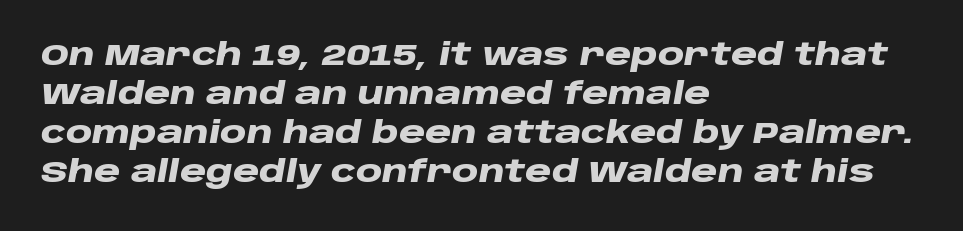
This rendering leaves character spacing at its baseline value. The zone under the glyphs is completely vacant. Layout note: lines flush left. Heft: maximum for text — a bold. Posture: slanted.
